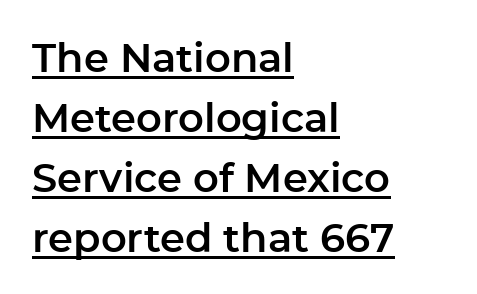
Q: Is the text italic (slanted)? A: No, it is upright.
Q: Is the typeface a serif or a sans-serif typeface? A: Sans-serif.
Q: Is the text underlined? A: Yes.
Q: How is the paragraph aligned? A: Left-aligned.
Q: Is the spacing between letters normal or unusually wide? A: Normal.
Q: Is the spacing between lines tight, normal or loose? A: Normal.
Q: Width (condensed, normal, or wide)? A: Normal.
Q: Stroke contrast? A: Low.
Q: x-height? A: Medium.
Q: Monospaced? A: No.
